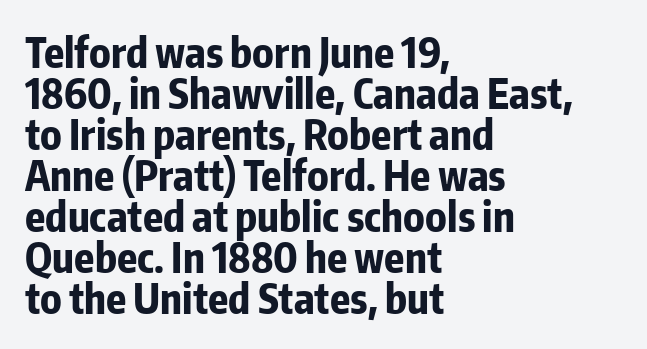
{"serif": "no", "italic": "no", "bold": "yes", "weight": "bold", "width": "condensed", "stroke_contrast": "low", "x_height": "medium", "monospaced": "no", "underline": "no", "align": "left", "line_spacing": "tight", "line_spacing_ratio": 1.0, "letter_spacing": "normal", "letter_spacing_em": 0.0, "glyph_px": 41}
